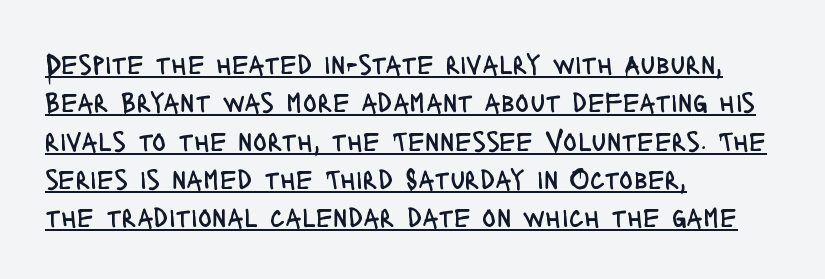
The image shows 29 px regular-weight, condensed sans-serif type, upright; set left-aligned, normal line spacing (1.32x), normal letter spacing, underlined; low stroke contrast and a large x-height.
